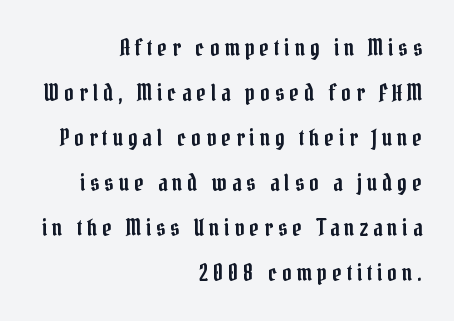
Q: Is the text italic (slanted)? A: No, it is upright.
Q: Is the text underlined? A: No.
Q: How is the paragraph aligned? A: Right-aligned.
Q: Is the spacing between letters normal or unusually wide? A: Unusually wide.
Q: Is the spacing between lines tight, normal or loose? A: Loose.
